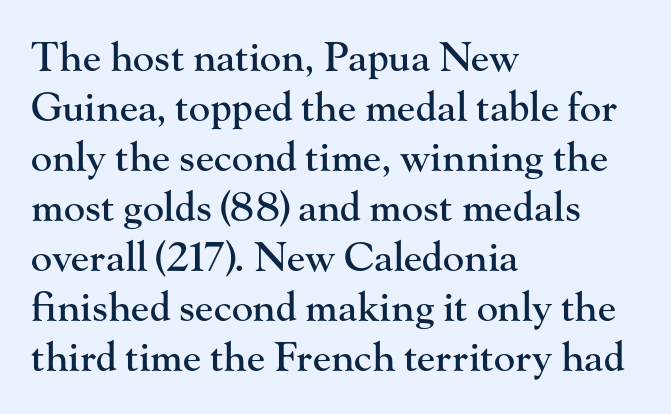
{"serif": "yes", "italic": "no", "width": "normal", "stroke_contrast": "high", "x_height": "small", "monospaced": "no", "underline": "no", "align": "left", "line_spacing": "normal", "line_spacing_ratio": 1.25, "letter_spacing": "normal", "letter_spacing_em": 0.0, "glyph_px": 40}
